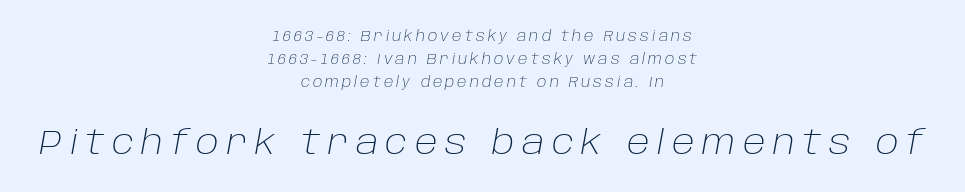
These two chunks differ in scale, with the bottom chunk taking the larger measure. Whoever set this chose a conventional vertical rhythm. The rendering inserts visible extra space after every character. Letters have the restrained weight of plain body copy at most. Spacing verdict: proportional, widths tailored to each character.
